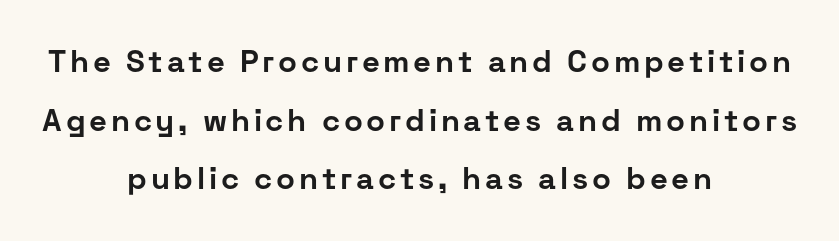
{"serif": "no", "italic": "no", "bold": "yes", "weight": "bold", "width": "normal", "stroke_contrast": "low", "x_height": "medium", "monospaced": "no", "underline": "no", "align": "center", "line_spacing_ratio": 1.89, "glyph_px": 31}
